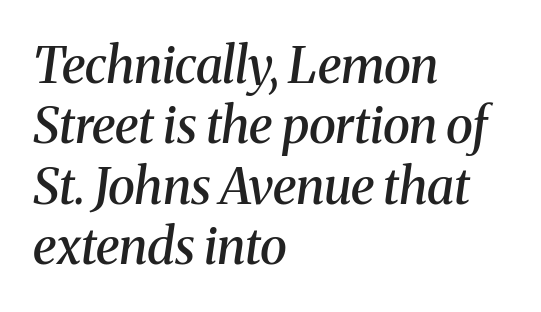
The image shows 50 px semibold serif type, italic (leaning right); set left-aligned, line spacing 1.21x, normal letter spacing, not underlined; medium stroke contrast and a medium x-height.
